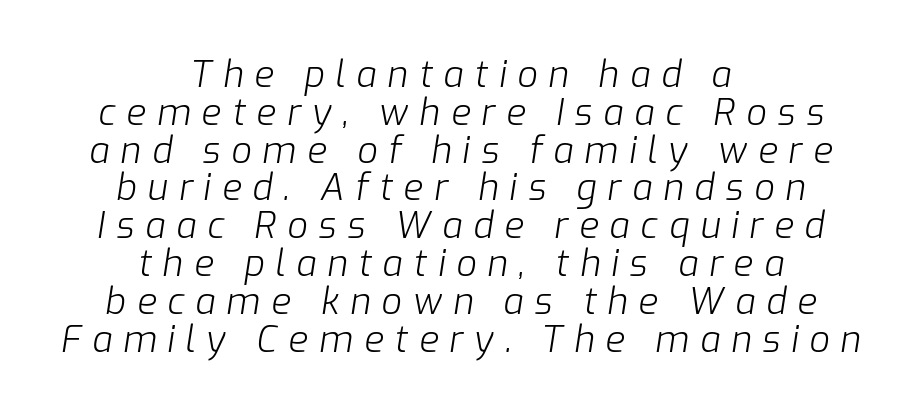
{"italic": "yes", "lean": "right", "slant_degrees": 9, "bold": "no", "weight": "light", "width": "normal", "stroke_contrast": "low", "x_height": "medium", "monospaced": "no", "underline": "no", "align": "center", "line_spacing": "tight", "line_spacing_ratio": 1.05, "letter_spacing": "wide", "letter_spacing_em": 0.3, "glyph_px": 36}
